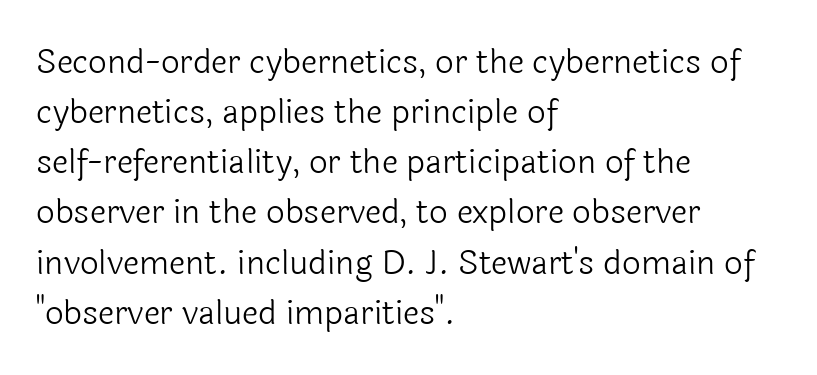
Q: Is the text bold? A: No.
Q: Is the text italic (slanted)? A: No, it is upright.
Q: Is the typeface a serif or a sans-serif typeface? A: Sans-serif.
Q: Is the text underlined? A: No.
Q: How is the paragraph aligned? A: Left-aligned.
Q: Is the spacing between letters normal or unusually wide? A: Normal.
Q: Is the spacing between lines tight, normal or loose? A: Normal.
Q: Width (condensed, normal, or wide)? A: Normal.
Q: x-height? A: Medium.
Q: Monospaced? A: No.
